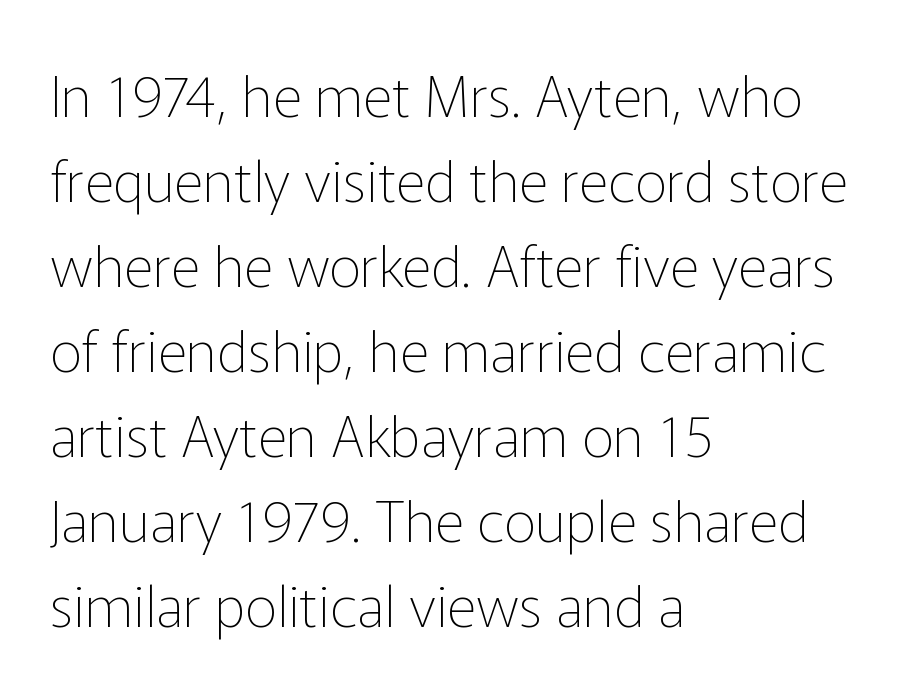
Q: Is the text bold? A: No.
Q: Is the text italic (slanted)? A: No, it is upright.
Q: Is the typeface a serif or a sans-serif typeface? A: Sans-serif.
Q: Is the text underlined? A: No.
Q: How is the paragraph aligned? A: Left-aligned.
Q: Is the spacing between letters normal or unusually wide? A: Normal.
Q: Is the spacing between lines tight, normal or loose? A: Normal.
Q: Width (condensed, normal, or wide)? A: Normal.
Q: Stroke contrast? A: Low.
Q: x-height? A: Medium.
Q: Monospaced? A: No.
